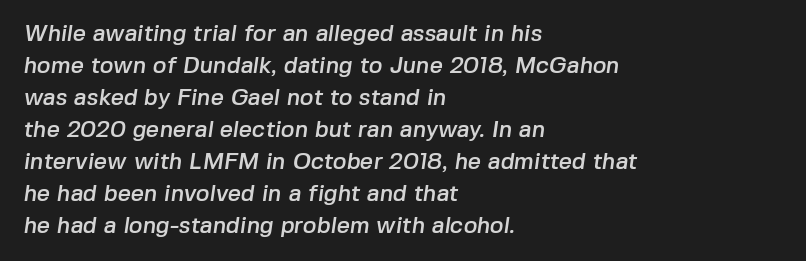
The image shows 23 px text type; set left-aligned, normal line spacing (1.39x), normal letter spacing, not underlined.
